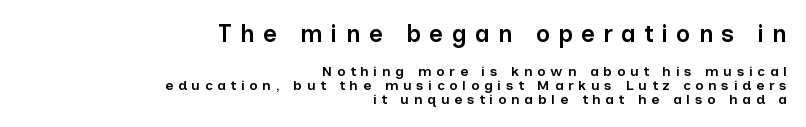
{"italic": "no", "bold": "semi", "underline": "no", "align": "right", "line_spacing": "tight", "line_spacing_ratio": 0.99, "letter_spacing": "wide", "letter_spacing_em": 0.34, "larger_block": "first", "size_ratio": 1.71, "glyph_px": 24}
